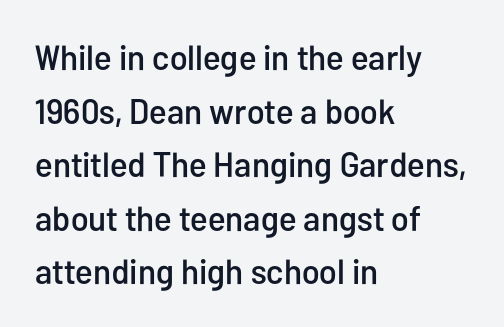
Between one letter and the next there's only the usual sliver of space. A typesetter would call this proportional, since set widths differ per character. Teacher's note: observe the even left margin — that is flush-left alignment. A normal amount of white space separates one row of letters from the next. Each row of text sits above clean, open space.
